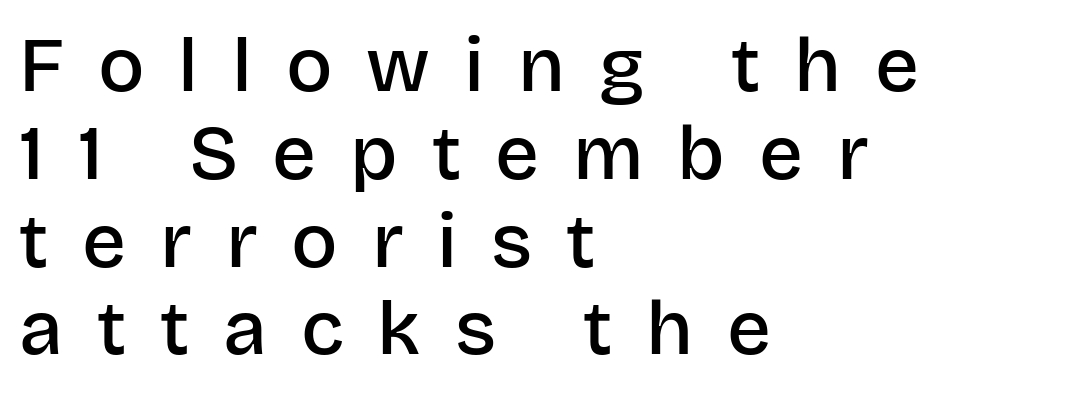
Q: Is the text bold? A: Semi-bold.
Q: Is the text italic (slanted)? A: No, it is upright.
Q: Is the typeface a serif or a sans-serif typeface? A: Sans-serif.
Q: Is the text underlined? A: No.
Q: How is the paragraph aligned? A: Left-aligned.
Q: Is the spacing between letters normal or unusually wide? A: Unusually wide.
Q: Is the spacing between lines tight, normal or loose? A: Tight.
Q: Width (condensed, normal, or wide)? A: Normal.
Q: Stroke contrast? A: Low.
Q: x-height? A: Large.
Q: Monospaced? A: No.
